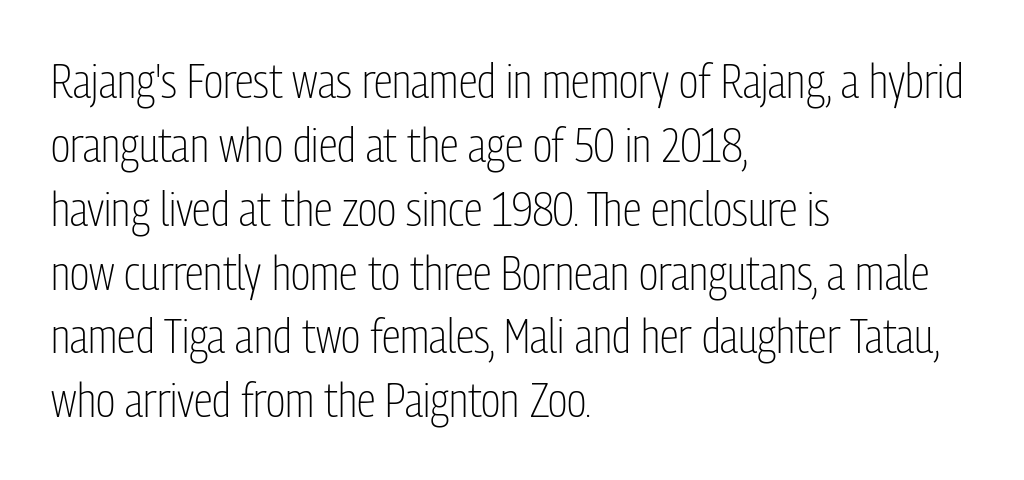
Rows of type keep a routine distance in the vertical direction. These lines are rendered in a variable-pitch font. Look at the tracking — it's just the regular setting, nothing added. Unlike italic type, these characters show no tilt at all. Descenders are the only things crossing below the line.
